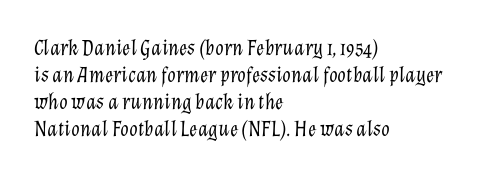
The image shows 22 px text type, italic (leaning right); set left-aligned, line spacing 1.23x, normal letter spacing, not underlined.
